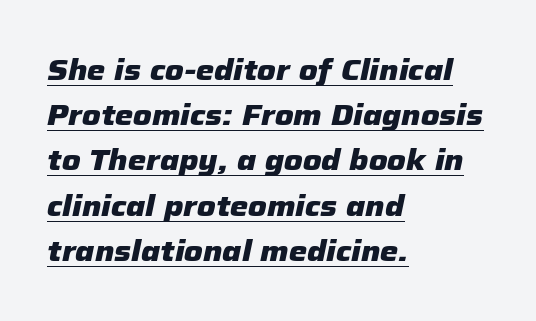
Q: Is the text bold? A: Yes.
Q: Is the text italic (slanted)? A: Yes, it leans right by about 12 degrees.
Q: Is the text underlined? A: Yes.
Q: How is the paragraph aligned? A: Left-aligned.
Q: Is the spacing between letters normal or unusually wide? A: Normal.
Q: Is the spacing between lines tight, normal or loose? A: Normal.
Q: Width (condensed, normal, or wide)? A: Normal.
Q: Stroke contrast? A: Low.
Q: x-height? A: Medium.
Q: Monospaced? A: No.
